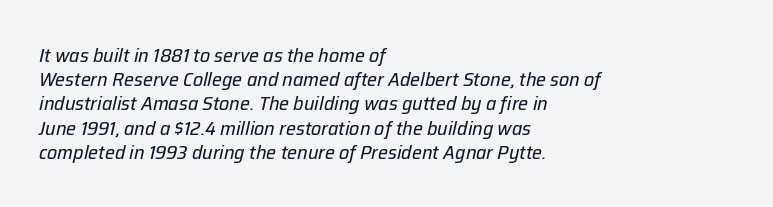
{"italic": "yes", "lean": "right", "slant_degrees": 12, "bold": "no", "underline": "no", "align": "left", "line_spacing_ratio": 1.21, "letter_spacing": "normal", "letter_spacing_em": 0.0, "glyph_px": 20}
